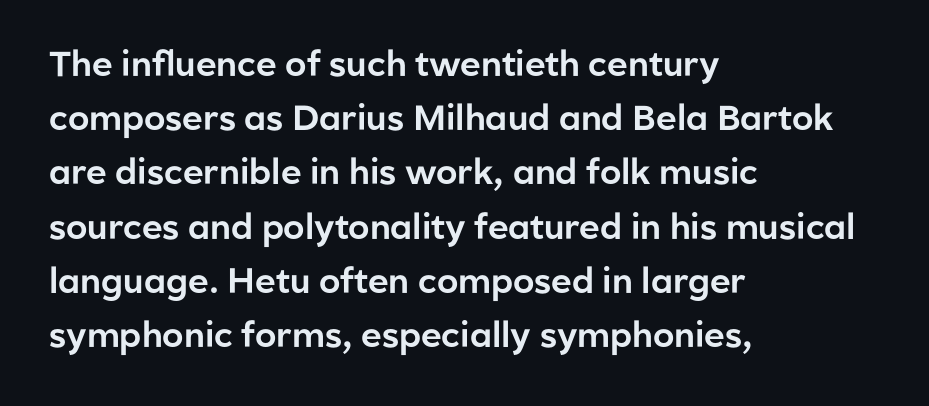
Q: Is the text italic (slanted)? A: No, it is upright.
Q: Is the typeface a serif or a sans-serif typeface? A: Sans-serif.
Q: Is the text underlined? A: No.
Q: How is the paragraph aligned? A: Left-aligned.
Q: Is the spacing between letters normal or unusually wide? A: Normal.
Q: Is the spacing between lines tight, normal or loose? A: Normal.
Q: Width (condensed, normal, or wide)? A: Normal.
Q: Stroke contrast? A: Low.
Q: x-height? A: Medium.
Q: Monospaced? A: No.
